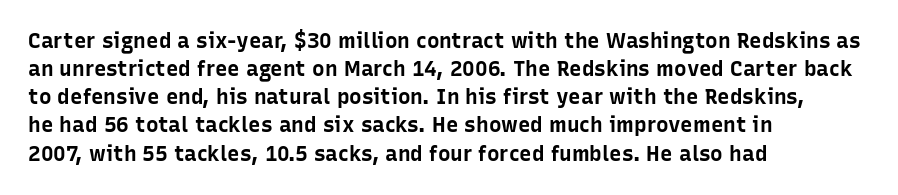
The image shows 21 px bold type, upright; set left-aligned, normal line spacing (1.34x), normal letter spacing, not underlined.
